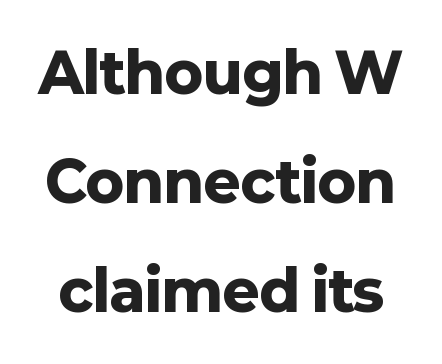
The image shows 56 px heavy sans-serif type, upright; set loose line spacing (1.95x), normal letter spacing, not underlined; low stroke contrast and a medium x-height.
